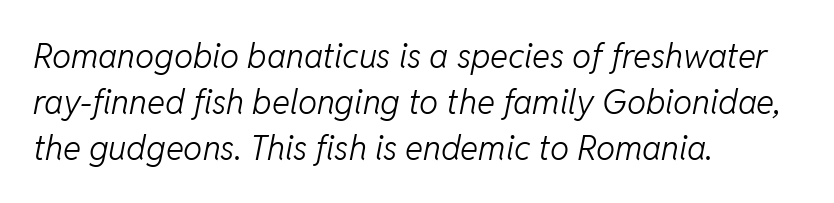
Short and long lines alike share a common starting point at left. Each stroke keeps to a modest, everyday thickness or less. The letters advance in unequal steps, a hallmark of proportional type. If you measured baseline to baseline, you'd find a middling distance.
